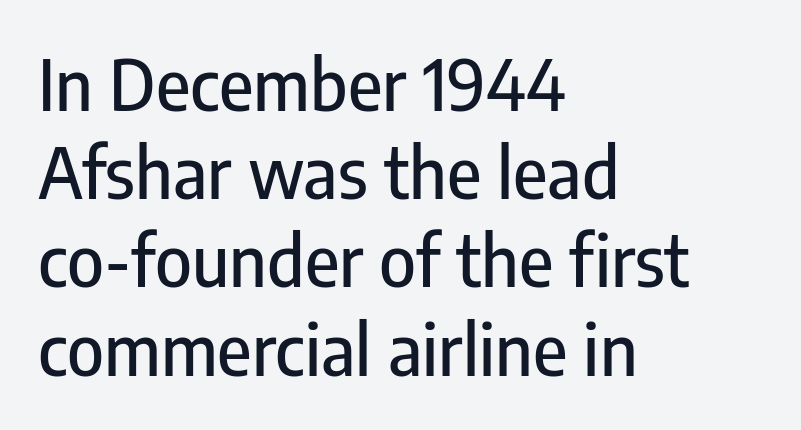
Q: Is the text italic (slanted)? A: No, it is upright.
Q: Is the typeface a serif or a sans-serif typeface? A: Sans-serif.
Q: Is the text underlined? A: No.
Q: How is the paragraph aligned? A: Left-aligned.
Q: Is the spacing between letters normal or unusually wide? A: Normal.
Q: Is the spacing between lines tight, normal or loose? A: Normal.
Q: Width (condensed, normal, or wide)? A: Condensed.
Q: Stroke contrast? A: Low.
Q: x-height? A: Medium.
Q: Monospaced? A: No.
